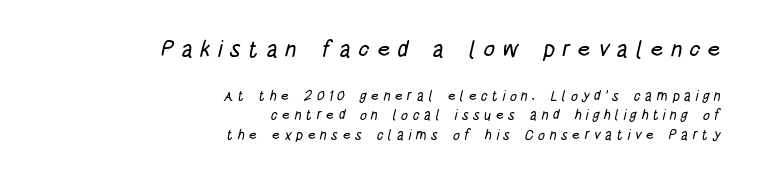
The image shows 23 px text type; set right-aligned, normal line spacing (1.4x), unusually wide letter spacing (+0.3 em), not underlined; the first (top) block is 1.64x larger.
